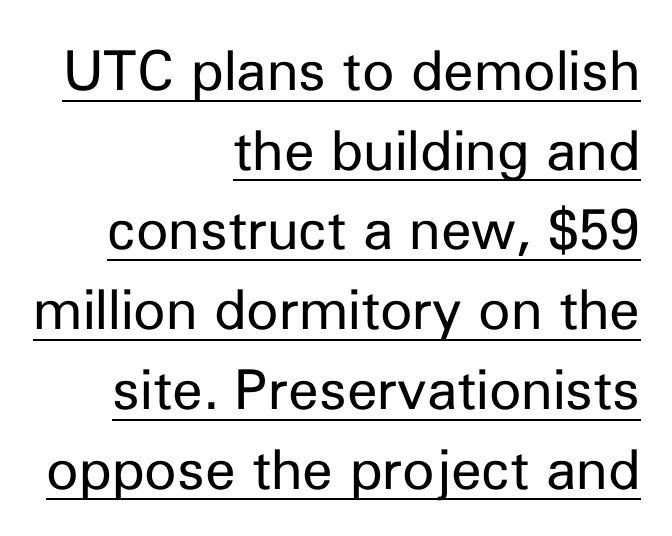
Q: Is the text bold? A: No.
Q: Is the text italic (slanted)? A: No, it is upright.
Q: Is the typeface a serif or a sans-serif typeface? A: Sans-serif.
Q: Is the text underlined? A: Yes.
Q: How is the paragraph aligned? A: Right-aligned.
Q: Is the spacing between letters normal or unusually wide? A: Normal.
Q: Is the spacing between lines tight, normal or loose? A: Normal.
Q: Width (condensed, normal, or wide)? A: Normal.
Q: Stroke contrast? A: Low.
Q: x-height? A: Medium.
Q: Monospaced? A: No.
